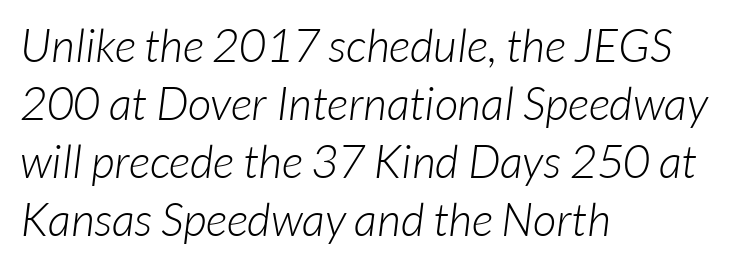
The image shows 46 px light sans-serif type; set left-aligned, normal line spacing (1.26x), normal letter spacing, not underlined; low stroke contrast and a medium x-height.
